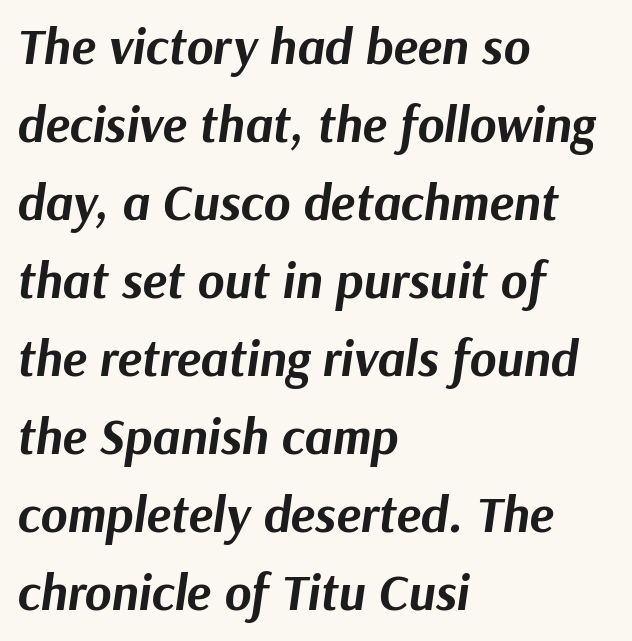
The image shows 51 px bold type, italic (leaning right); set left-aligned, normal line spacing (1.53x), normal letter spacing, not underlined; medium stroke contrast and a medium x-height.
